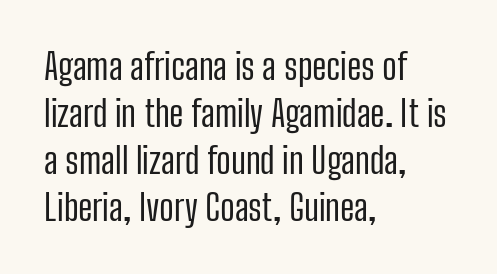
This is not heavy type; no bold has been used. You could call the tracking neutral — neither tight nor loose. Do the characters align in a grid? No, the font is proportional. Baseline-to-baseline distance is the conventional proportion of letter height.
